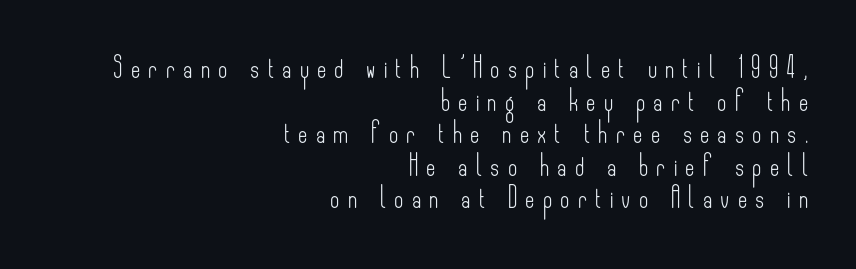
{"italic": "no", "bold": "no", "underline": "no", "align": "right", "line_spacing": "normal", "line_spacing_ratio": 1.63, "letter_spacing": "wide", "letter_spacing_em": 0.41, "glyph_px": 20}
